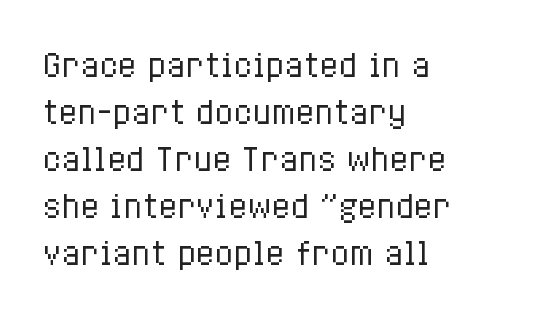
{"italic": "no", "bold": "no", "weight": "regular", "width": "condensed", "stroke_contrast": "low", "x_height": "medium", "monospaced": "no", "underline": "no", "align": "left", "line_spacing": "normal", "line_spacing_ratio": 1.52, "letter_spacing": "normal", "letter_spacing_em": 0.0, "glyph_px": 31}
